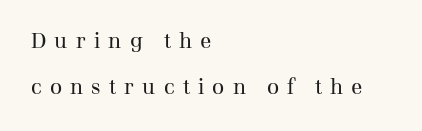
{"italic": "no", "bold": "no", "underline": "no", "align": "left", "line_spacing": "loose", "line_spacing_ratio": 2.21, "letter_spacing": "wide", "letter_spacing_em": 0.39, "glyph_px": 21}
